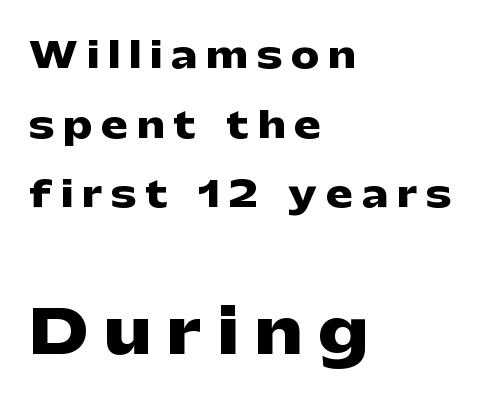
Q: Is the text bold? A: Yes.
Q: Is the text italic (slanted)? A: No, it is upright.
Q: Is the typeface a serif or a sans-serif typeface? A: Sans-serif.
Q: Is the text underlined? A: No.
Q: How is the paragraph aligned? A: Left-aligned.
Q: Is the spacing between letters normal or unusually wide? A: Unusually wide.
Q: Is the spacing between lines tight, normal or loose? A: Loose.
Q: Which block of text is set in a larger size, the first (top) or the second (bottom)? A: The second (bottom) one.
Q: Width (condensed, normal, or wide)? A: Wide.
Q: Stroke contrast? A: Low.
Q: x-height? A: Medium.
Q: Monospaced? A: No.
